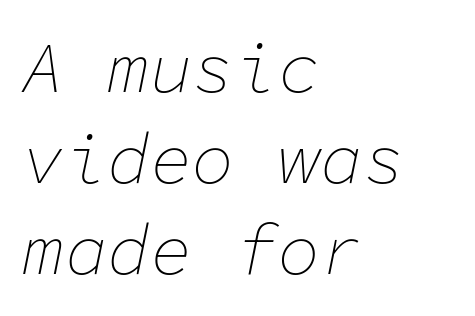
Rows of type keep a routine distance in the vertical direction. Visually the block forms a straight wall on the left and a jagged coastline on the right. This sample has the even, mechanical cadence of fixed-width lettering. A bare baseline throughout the passage. The font's italic variant was chosen for this text.
